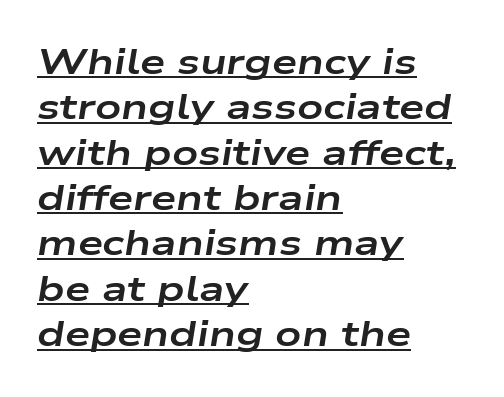
The image shows 36 px bold, wide type, italic (leaning right); set left-aligned, normal line spacing (1.26x), normal letter spacing, underlined; low stroke contrast and a medium x-height.
